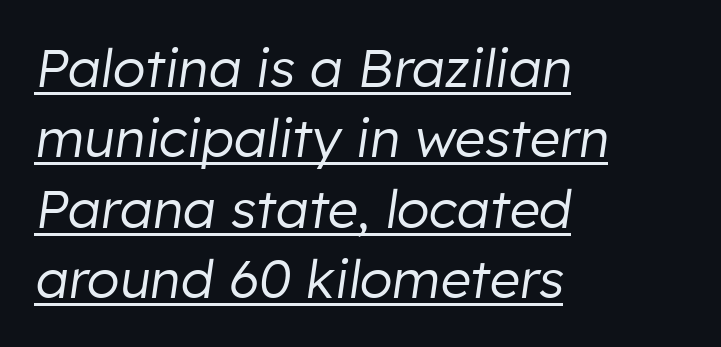
{"italic": "yes", "lean": "right", "slant_degrees": 8, "bold": "no", "weight": "regular", "width": "normal", "stroke_contrast": "low", "x_height": "medium", "monospaced": "no", "underline": "yes", "align": "left", "line_spacing": "normal", "line_spacing_ratio": 1.33, "letter_spacing": "normal", "letter_spacing_em": 0.0, "glyph_px": 53}
